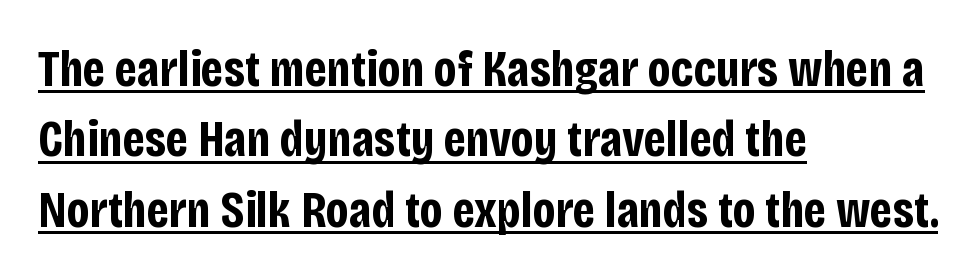
A typographer would call this underscored text. Classification — sans serif. A dark, heavy texture on the line: the type is bold. Line beginnings align vertically; line endings do not. You can tell it's not italic because the verticals are truly vertical.
